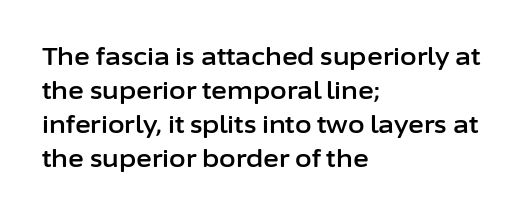
{"italic": "no", "underline": "no", "align": "left", "line_spacing": "normal", "line_spacing_ratio": 1.42, "letter_spacing": "normal", "letter_spacing_em": 0.0, "glyph_px": 24}
